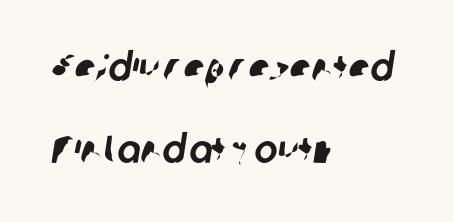
Q: Is the typeface a serif or a sans-serif typeface? A: Sans-serif.
Q: Is the text underlined? A: No.
Q: How is the paragraph aligned? A: Left-aligned.
Q: Is the spacing between letters normal or unusually wide? A: Normal.
Q: Is the spacing between lines tight, normal or loose? A: Loose.
Q: Width (condensed, normal, or wide)? A: Normal.
Q: Stroke contrast? A: Low.
Q: x-height? A: Medium.
Q: Monospaced? A: No.
